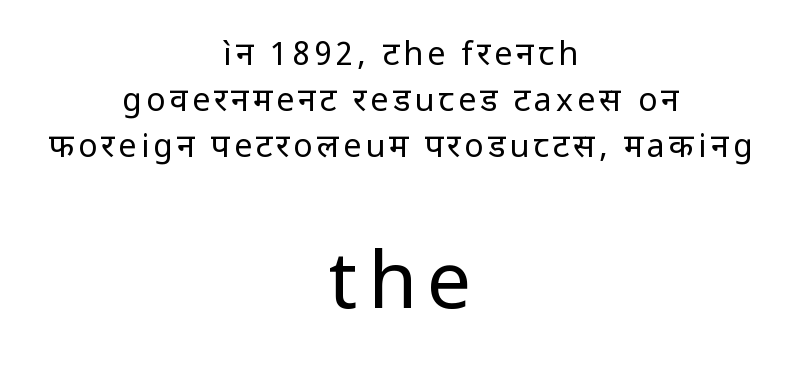
Q: Is the text bold? A: No.
Q: Is the text italic (slanted)? A: No, it is upright.
Q: Is the typeface a serif or a sans-serif typeface? A: Sans-serif.
Q: Is the text underlined? A: No.
Q: How is the paragraph aligned? A: Centered.
Q: Is the spacing between lines tight, normal or loose? A: Normal.
Q: Which block of text is set in a larger size, the first (top) or the second (bottom)? A: The second (bottom) one.
Q: Width (condensed, normal, or wide)? A: Normal.
Q: Stroke contrast? A: Low.
Q: x-height? A: Medium.
Q: Monospaced? A: No.
